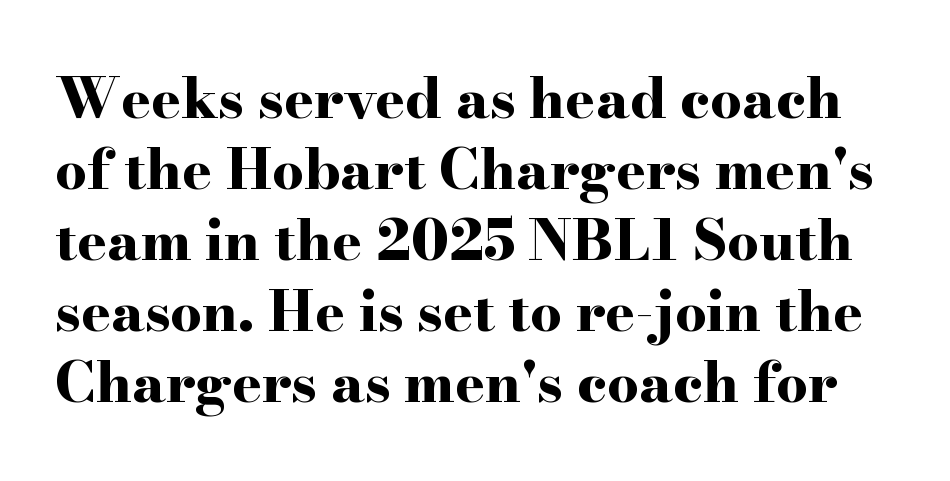
The image shows 56 px bold, wide serif type, upright; set normal line spacing (1.27x), normal letter spacing, not underlined; high stroke contrast and a small x-height.
